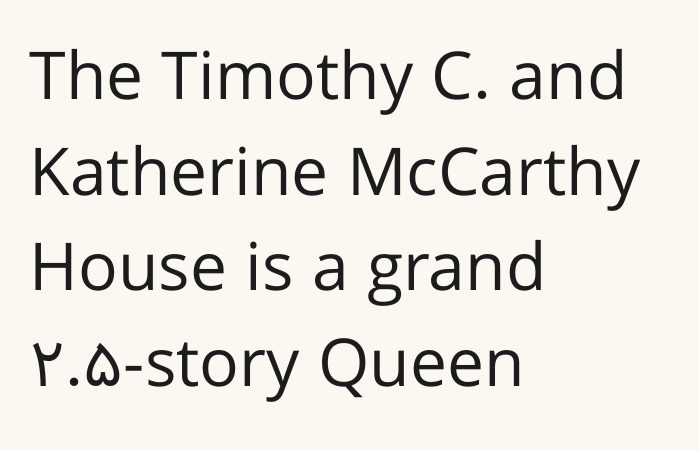
The image shows 66 px regular-weight sans-serif type, upright; set left-aligned, normal line spacing (1.45x), normal letter spacing, not underlined; low stroke contrast and a medium x-height.
